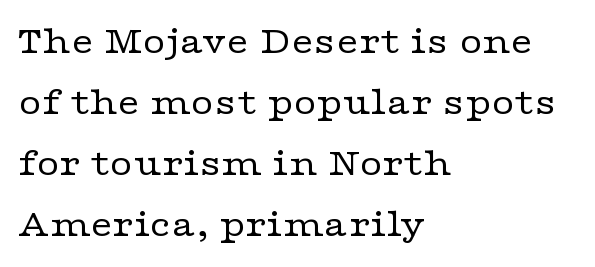
{"serif": "yes", "italic": "no", "bold": "no", "weight": "regular", "width": "wide", "stroke_contrast": "low", "x_height": "medium", "monospaced": "no", "underline": "no", "align": "left", "line_spacing": "normal", "line_spacing_ratio": 1.56, "letter_spacing": "normal", "letter_spacing_em": 0.0, "glyph_px": 39}
